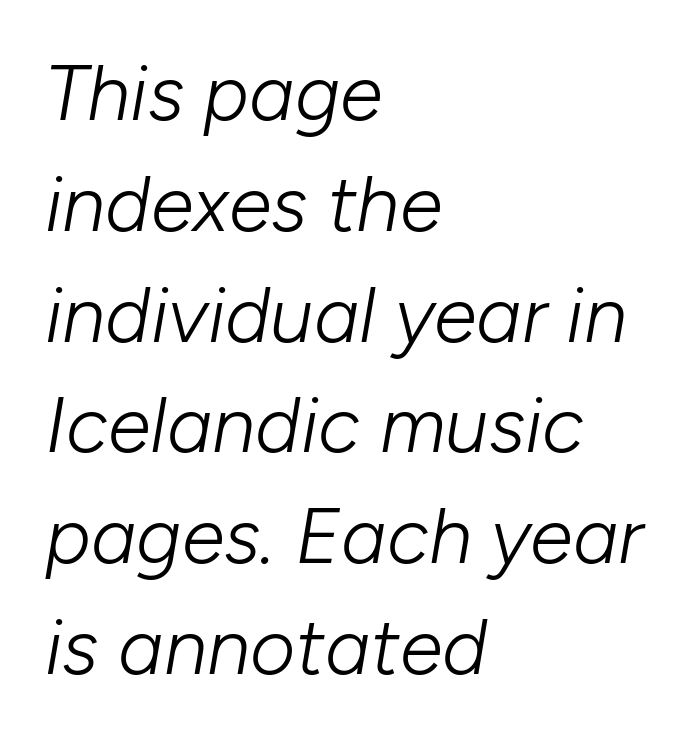
Q: Is the text bold? A: No.
Q: Is the text italic (slanted)? A: Yes, it leans right by about 10 degrees.
Q: Is the text underlined? A: No.
Q: How is the paragraph aligned? A: Left-aligned.
Q: Is the spacing between letters normal or unusually wide? A: Normal.
Q: Is the spacing between lines tight, normal or loose? A: Normal.
Q: Width (condensed, normal, or wide)? A: Normal.
Q: Stroke contrast? A: Low.
Q: x-height? A: Medium.
Q: Monospaced? A: No.
